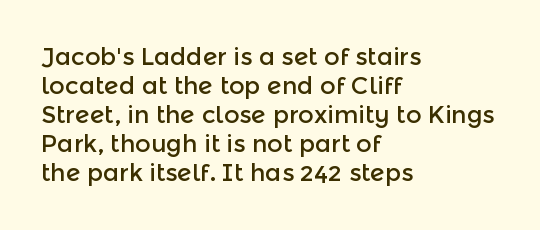
Q: Is the text italic (slanted)? A: No, it is upright.
Q: Is the text underlined? A: No.
Q: How is the paragraph aligned? A: Left-aligned.
Q: Is the spacing between letters normal or unusually wide? A: Normal.
